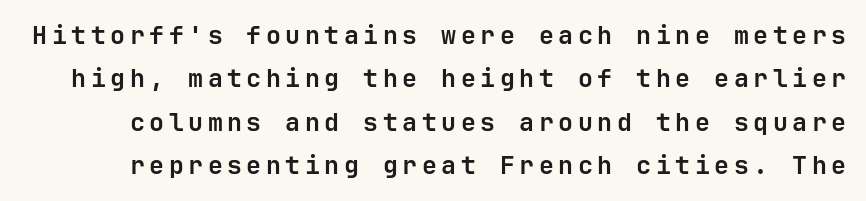
The image shows 25 px bold type, upright; set line spacing 1.74x, not underlined.
